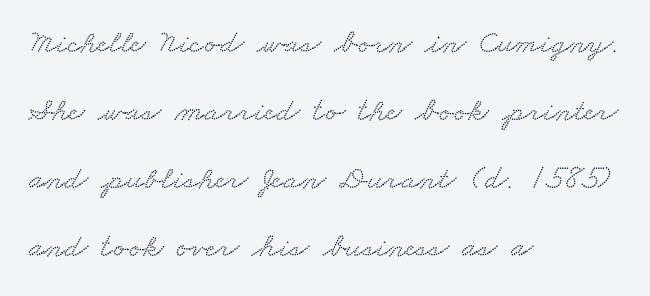
Is this a fixed-width face? No — the glyphs have proportional, varying widths. Every row of glyphs begins at an identical x-position on the left. The words here are not underlined. No extra tracking has been applied to these lines. The leading is generous, giving the passage an open texture.
